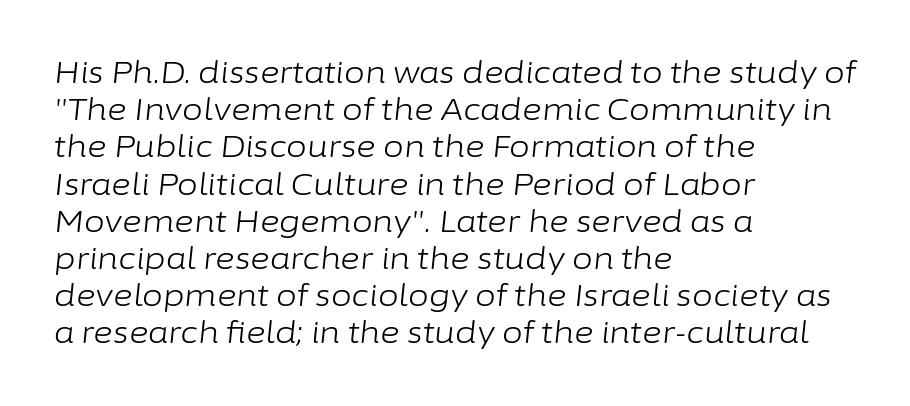
{"italic": "yes", "lean": "right", "slant_degrees": 6, "bold": "no", "weight": "light", "width": "normal", "stroke_contrast": "low", "x_height": "medium", "monospaced": "no", "underline": "no", "align": "left", "line_spacing_ratio": 1.24, "letter_spacing": "normal", "letter_spacing_em": 0.0, "glyph_px": 30}
